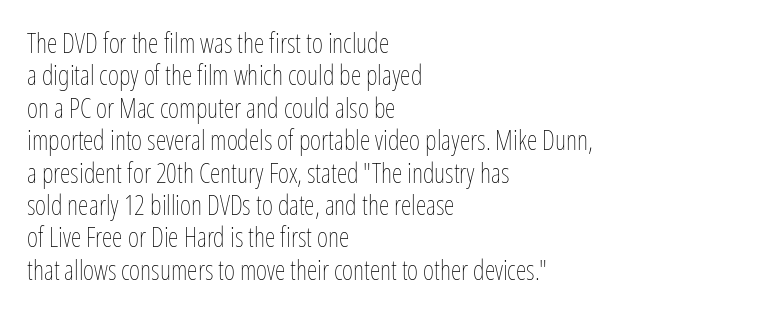
{"italic": "no", "bold": "no", "underline": "no", "align": "left", "line_spacing_ratio": 1.2, "letter_spacing": "normal", "letter_spacing_em": 0.0, "glyph_px": 27}
